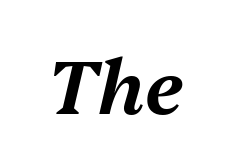
Clear beneath every line of the passage. The whole block is typeset with a tilt. Do the characters align in a grid? No, the font is proportional. Short note: letters normally spaced.
